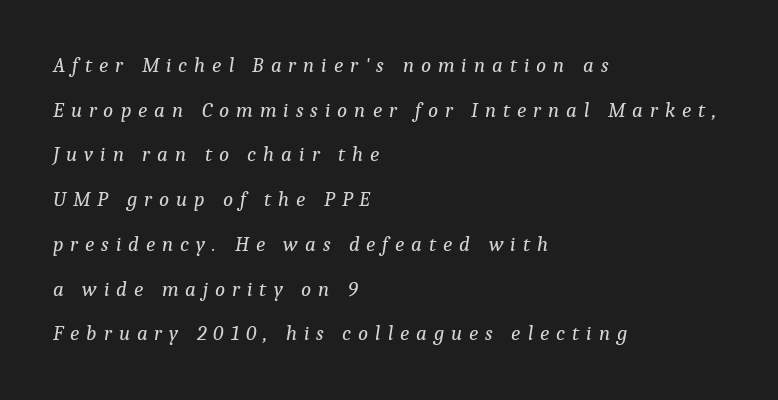
The image shows 21 px text type, italic (leaning right); set left-aligned, loose line spacing (2.13x), unusually wide letter spacing (+0.33 em), not underlined.
